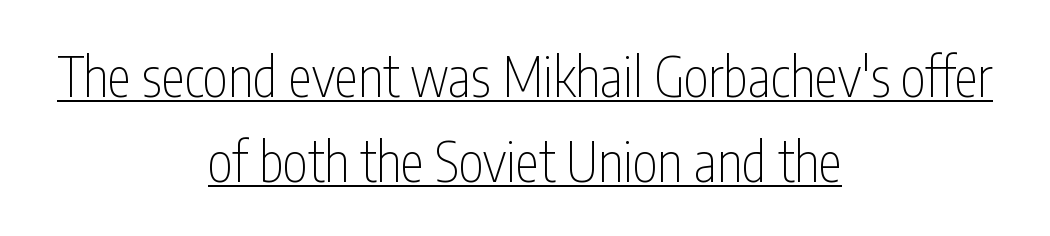
{"serif": "no", "italic": "no", "bold": "no", "weight": "thin", "width": "condensed", "stroke_contrast": "low", "x_height": "medium", "monospaced": "no", "underline": "yes", "align": "center", "line_spacing": "normal", "line_spacing_ratio": 1.58, "letter_spacing": "normal", "letter_spacing_em": 0.0, "glyph_px": 54}
